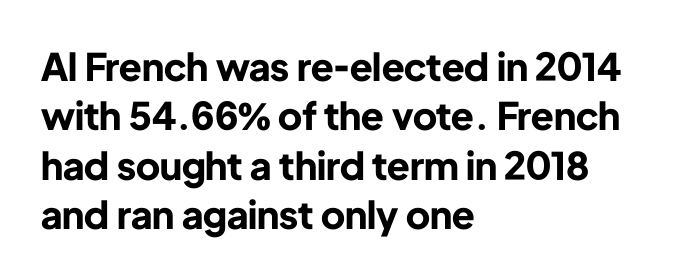
Q: Is the text bold? A: Yes.
Q: Is the text italic (slanted)? A: No, it is upright.
Q: Is the typeface a serif or a sans-serif typeface? A: Sans-serif.
Q: Is the text underlined? A: No.
Q: How is the paragraph aligned? A: Left-aligned.
Q: Is the spacing between letters normal or unusually wide? A: Normal.
Q: Is the spacing between lines tight, normal or loose? A: Normal.
Q: Width (condensed, normal, or wide)? A: Normal.
Q: Stroke contrast? A: Low.
Q: x-height? A: Medium.
Q: Monospaced? A: No.
